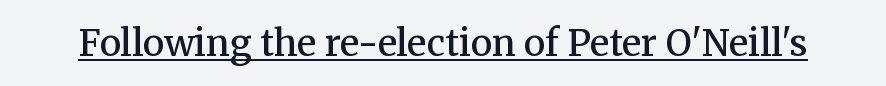
The image shows 36 px semibold serif type, upright; set normal letter spacing, underlined; medium stroke contrast and a medium x-height.
